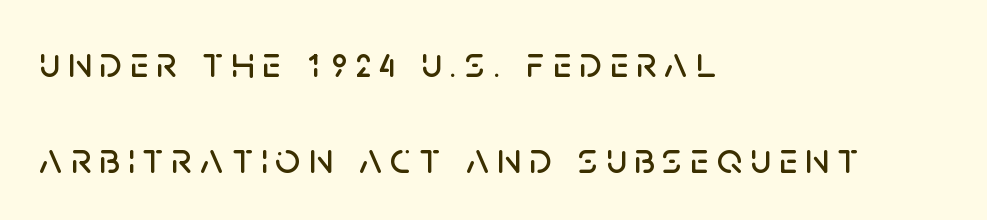
No word sits above an underline. Rows of type keep a wide berth in the vertical direction. The typesetter chose a ragged-right arrangement here. Examine the stroke ends and you'll find no serifs.
